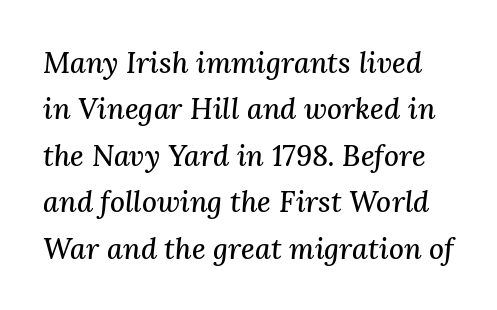
{"serif": "yes", "italic": "yes", "lean": "right", "slant_degrees": 3, "width": "normal", "stroke_contrast": "medium", "x_height": "medium", "monospaced": "no", "underline": "no", "line_spacing": "normal", "line_spacing_ratio": 1.6, "letter_spacing": "normal", "letter_spacing_em": 0.0, "glyph_px": 29}
